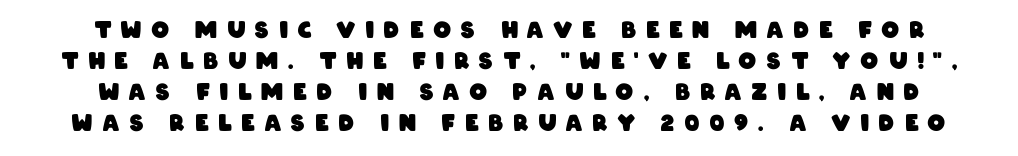
Q: Is the text bold? A: Yes.
Q: Is the text underlined? A: No.
Q: How is the paragraph aligned? A: Centered.
Q: Is the spacing between letters normal or unusually wide? A: Unusually wide.
Q: Is the spacing between lines tight, normal or loose? A: Normal.
